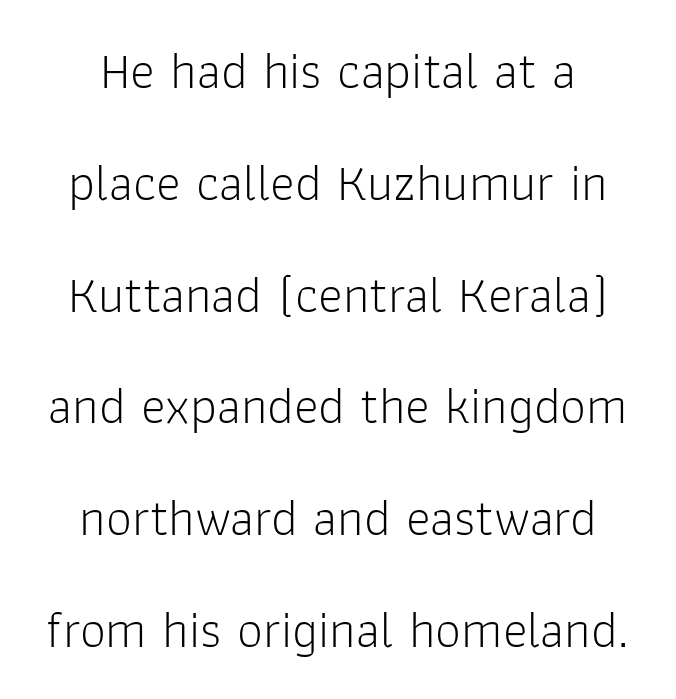
This rendering employs a face without finishing strokes, i.e., a sans-serif. The weight would be labelled regular, book, light, or lighter still. The zone under the glyphs is completely vacant. Ordinary non-slanted type is in use.
